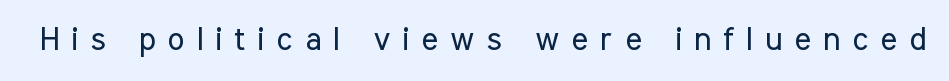
{"serif": "no", "italic": "no", "bold": "no", "weight": "regular", "width": "condensed", "stroke_contrast": "low", "x_height": "medium", "monospaced": "no", "underline": "no", "letter_spacing": "wide", "letter_spacing_em": 0.38, "glyph_px": 32}
